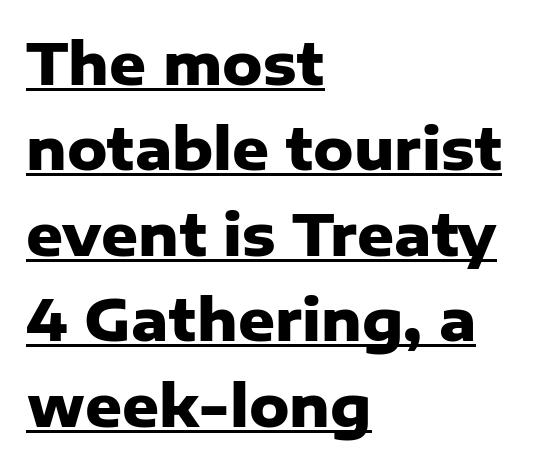
The image shows 57 px heavy sans-serif type, upright; set left-aligned, normal line spacing (1.5x), normal letter spacing, underlined; low stroke contrast and a medium x-height.
